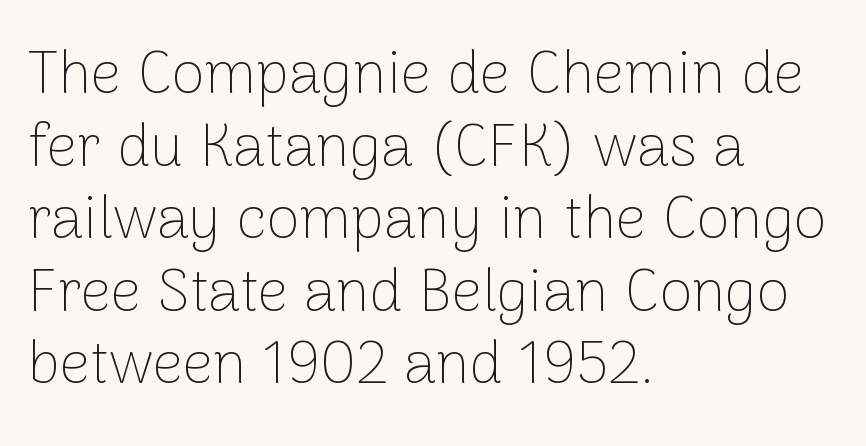
The image shows 60 px thin sans-serif type, upright; set left-aligned, line spacing 1.21x, normal letter spacing, not underlined; low stroke contrast and a medium x-height.
